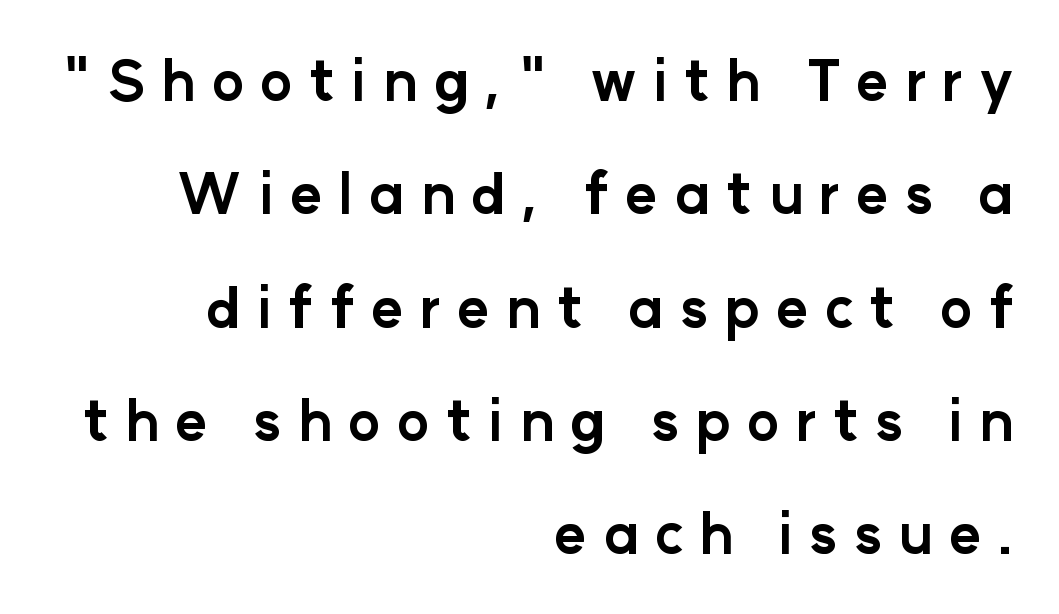
Q: Is the text bold? A: Yes.
Q: Is the text italic (slanted)? A: No, it is upright.
Q: Is the typeface a serif or a sans-serif typeface? A: Sans-serif.
Q: Is the text underlined? A: No.
Q: How is the paragraph aligned? A: Right-aligned.
Q: Is the spacing between letters normal or unusually wide? A: Unusually wide.
Q: Is the spacing between lines tight, normal or loose? A: Loose.
Q: Width (condensed, normal, or wide)? A: Normal.
Q: Stroke contrast? A: Low.
Q: x-height? A: Medium.
Q: Monospaced? A: No.
